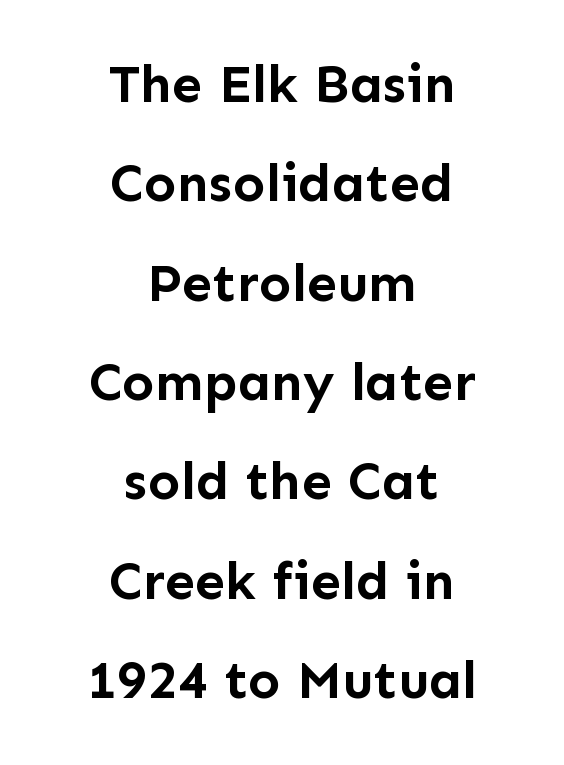
Q: Is the text bold? A: Yes.
Q: Is the text italic (slanted)? A: No, it is upright.
Q: Is the typeface a serif or a sans-serif typeface? A: Sans-serif.
Q: Is the text underlined? A: No.
Q: How is the paragraph aligned? A: Centered.
Q: Is the spacing between letters normal or unusually wide? A: Normal.
Q: Width (condensed, normal, or wide)? A: Normal.
Q: Stroke contrast? A: Low.
Q: x-height? A: Medium.
Q: Monospaced? A: No.
